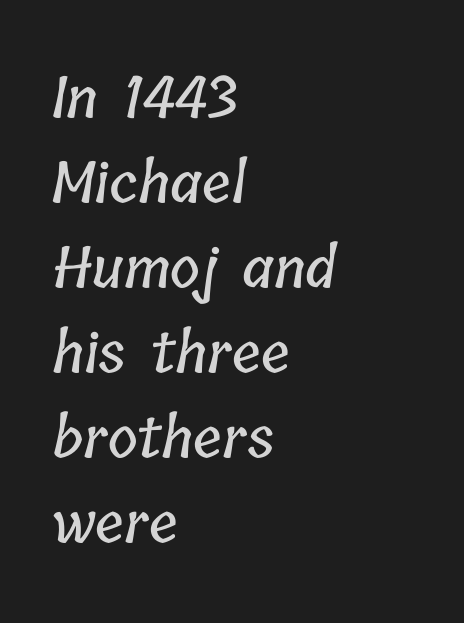
Q: Is the text underlined? A: No.
Q: How is the paragraph aligned? A: Left-aligned.
Q: Is the spacing between letters normal or unusually wide? A: Normal.
Q: Is the spacing between lines tight, normal or loose? A: Normal.
Q: Width (condensed, normal, or wide)? A: Condensed.
Q: Stroke contrast? A: Low.
Q: x-height? A: Medium.
Q: Monospaced? A: No.
